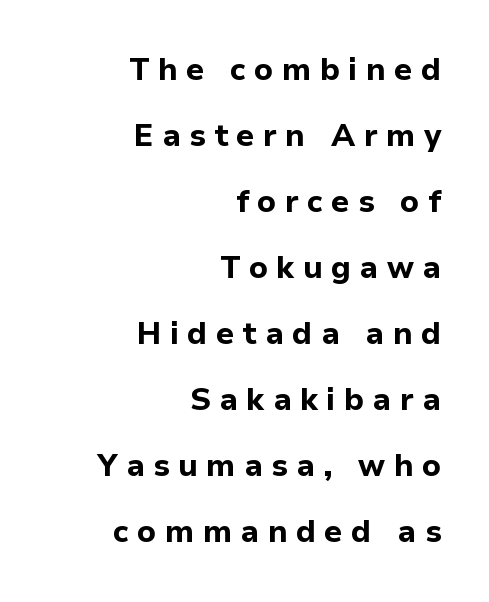
The image shows 31 px bold sans-serif type, upright; set right-aligned, loose line spacing (2.13x), unusually wide letter spacing (+0.27 em), not underlined; low stroke contrast and a medium x-height.
